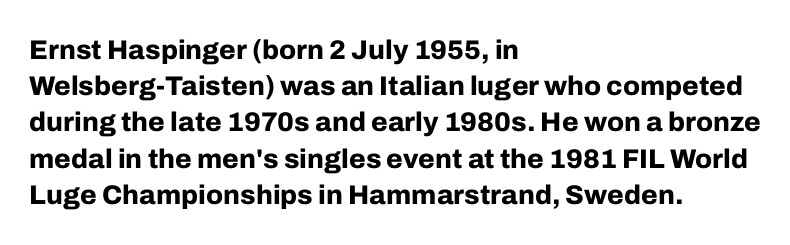
Does the weight exceed regular? Yes, all the way to bold. Inter-character spacing is left at the font's built-in metrics. If you drew a ruler down the left edge, every line would touch it. Only glyphs here, with clear space below each row. This sample keeps an unexceptional amount of space between lines.
